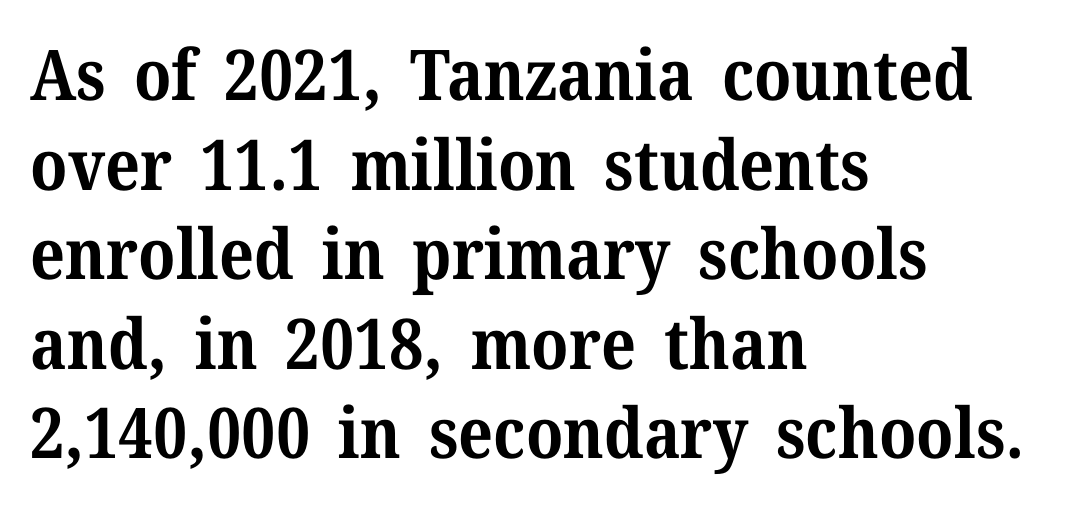
Q: Is the text bold? A: Yes.
Q: Is the text italic (slanted)? A: No, it is upright.
Q: Is the typeface a serif or a sans-serif typeface? A: Serif.
Q: Is the text underlined? A: No.
Q: How is the paragraph aligned? A: Left-aligned.
Q: Is the spacing between letters normal or unusually wide? A: Normal.
Q: Is the spacing between lines tight, normal or loose? A: Normal.
Q: Width (condensed, normal, or wide)? A: Normal.
Q: Stroke contrast? A: Medium.
Q: x-height? A: Medium.
Q: Monospaced? A: No.
